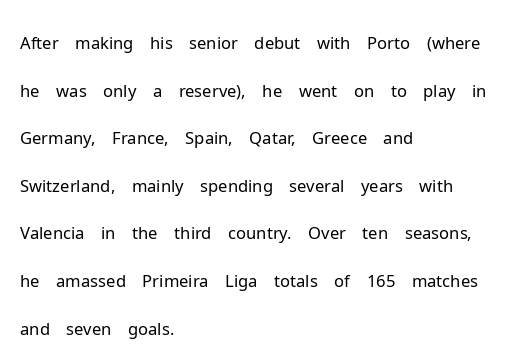
Q: Is the text bold? A: No.
Q: Is the text italic (slanted)? A: No, it is upright.
Q: Is the typeface a serif or a sans-serif typeface? A: Sans-serif.
Q: Is the text underlined? A: No.
Q: How is the paragraph aligned? A: Left-aligned.
Q: Is the spacing between letters normal or unusually wide? A: Normal.
Q: Is the spacing between lines tight, normal or loose? A: Normal.
Q: Width (condensed, normal, or wide)? A: Normal.
Q: Stroke contrast? A: Low.
Q: x-height? A: Medium.
Q: Monospaced? A: No.
